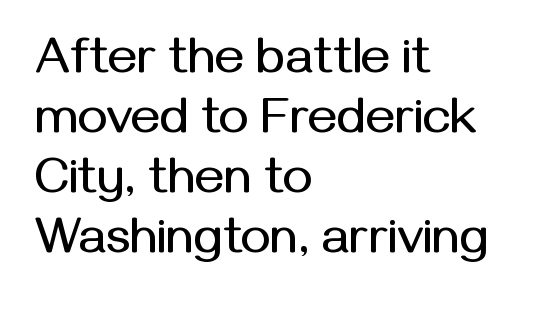
The image shows 50 px sans-serif type, upright; set left-aligned, line spacing 1.2x, normal letter spacing, not underlined; medium stroke contrast and a medium x-height.
